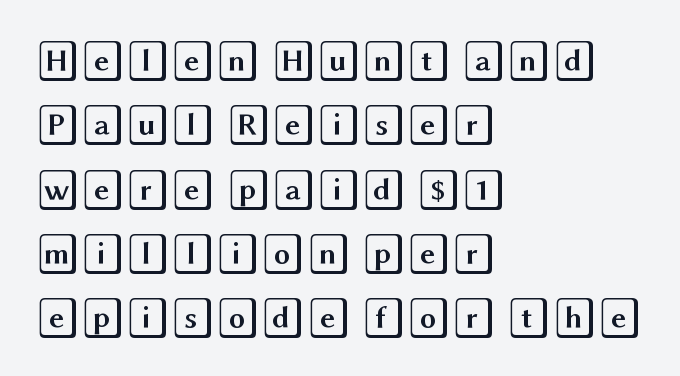
{"italic": "no", "width": "wide", "x_height": "large", "underline": "no", "align": "left", "line_spacing": "normal", "line_spacing_ratio": 1.57, "letter_spacing": "normal", "letter_spacing_em": 0.0, "glyph_px": 41}
